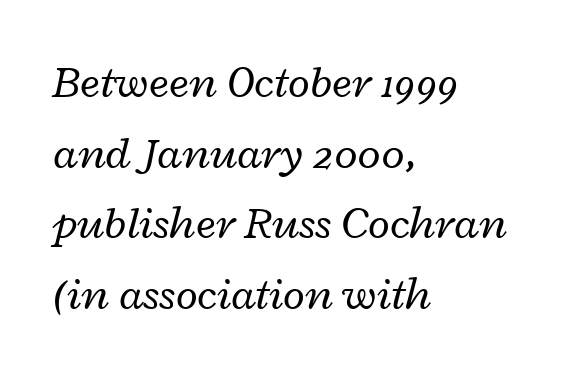
The image shows 45 px regular-weight, wide type, italic (leaning right); set left-aligned, normal line spacing (1.57x), normal letter spacing, not underlined; low stroke contrast and a medium x-height.
